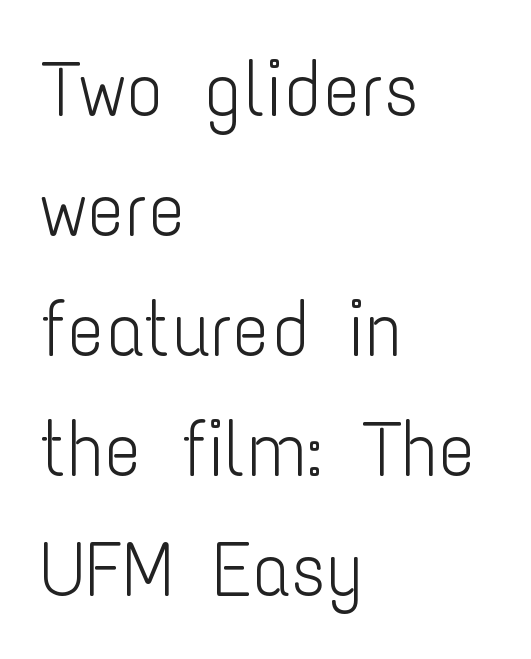
You could call the tracking neutral — neither tight nor loose. Looks like regular typesetting: each glyph gets only the width it needs. You can tell from the bare stems that sans-serif type was used. Nope, not italic — everything's standing straight. Lines of text with bare space underneath. The ragged edge is on the right, which tells us the setting is flush left.
